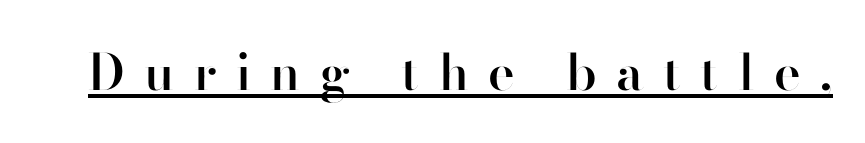
{"serif": "no", "italic": "no", "bold": "semi", "weight": "semibold", "width": "normal", "stroke_contrast": "high", "x_height": "small", "monospaced": "no", "underline": "yes", "letter_spacing": "wide", "letter_spacing_em": 0.39, "glyph_px": 50}
